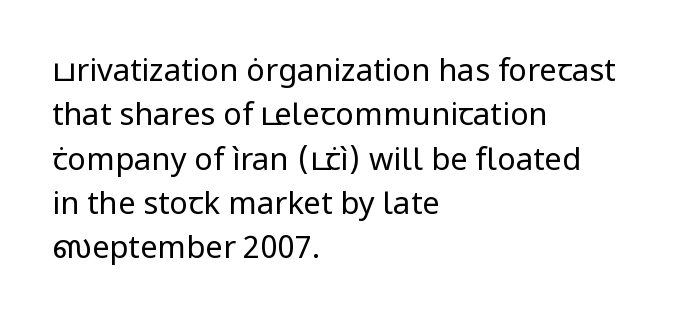
This rendering employs a face without finishing strokes, i.e., a sans-serif. The foot of each line stays bare and open. Each letter keeps its own natural width here, so spacing adapts to shape. Students, note that the glyphs here touch the page at normal intervals. The weight tops out at a normal text grade. Leading matches the norm, producing a regular column.
